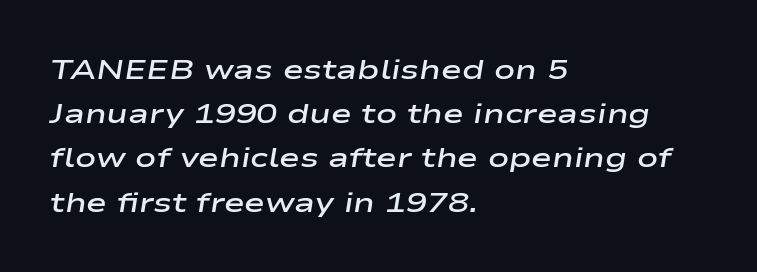
The image shows 28 px semibold, wide type, italic (leaning right); set left-aligned, normal line spacing (1.58x), normal letter spacing, not underlined; low stroke contrast and a medium x-height.
